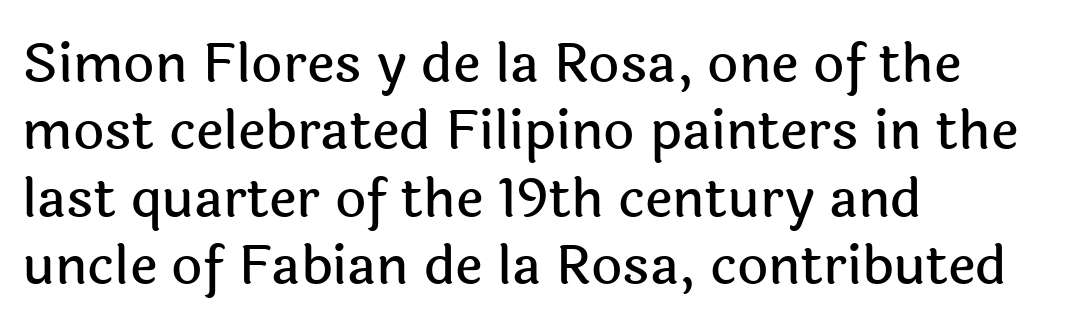
{"serif": "no", "italic": "no", "width": "normal", "x_height": "medium", "monospaced": "no", "underline": "no", "align": "left", "line_spacing": "normal", "line_spacing_ratio": 1.25, "letter_spacing": "normal", "letter_spacing_em": 0.0, "glyph_px": 54}
